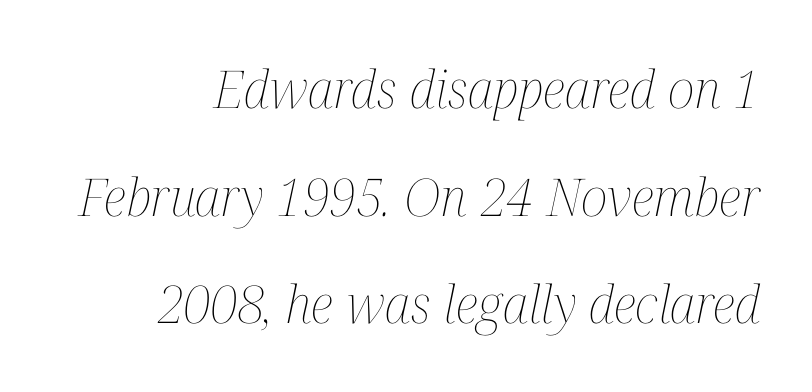
{"italic": "yes", "lean": "right", "slant_degrees": 12, "bold": "no", "weight": "thin", "width": "condensed", "stroke_contrast": "medium", "x_height": "medium", "monospaced": "no", "underline": "no", "line_spacing": "loose", "line_spacing_ratio": 2.07, "letter_spacing": "normal", "letter_spacing_em": 0.0, "glyph_px": 52}
